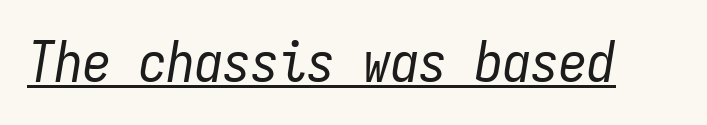
Q: Is the text bold? A: No.
Q: Is the text italic (slanted)? A: Yes, it leans right by about 9 degrees.
Q: Is the text underlined? A: Yes.
Q: Is the spacing between letters normal or unusually wide? A: Normal.
Q: Width (condensed, normal, or wide)? A: Condensed.
Q: Stroke contrast? A: Low.
Q: x-height? A: Medium.
Q: Monospaced? A: Yes.
